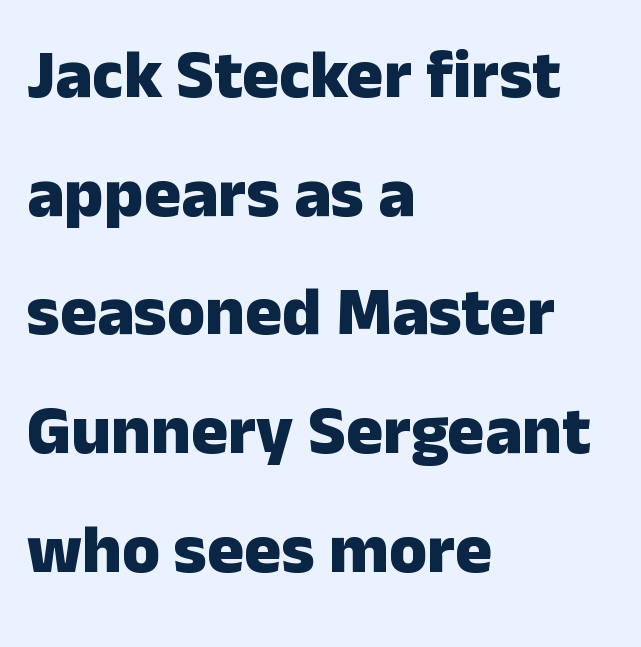
The image shows 69 px heavy sans-serif type, upright; set left-aligned, line spacing 1.72x, normal letter spacing, not underlined; low stroke contrast and a medium x-height.
